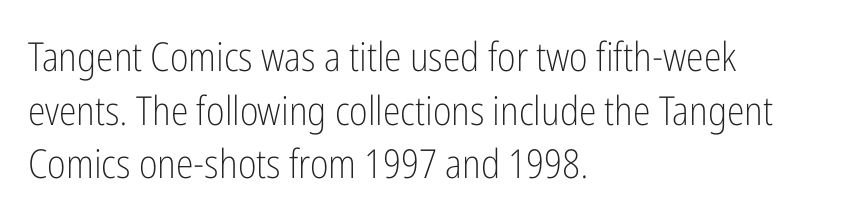
The image shows 40 px light, condensed sans-serif type, upright; set left-aligned, normal line spacing (1.34x), normal letter spacing, not underlined; low stroke contrast and a medium x-height.
